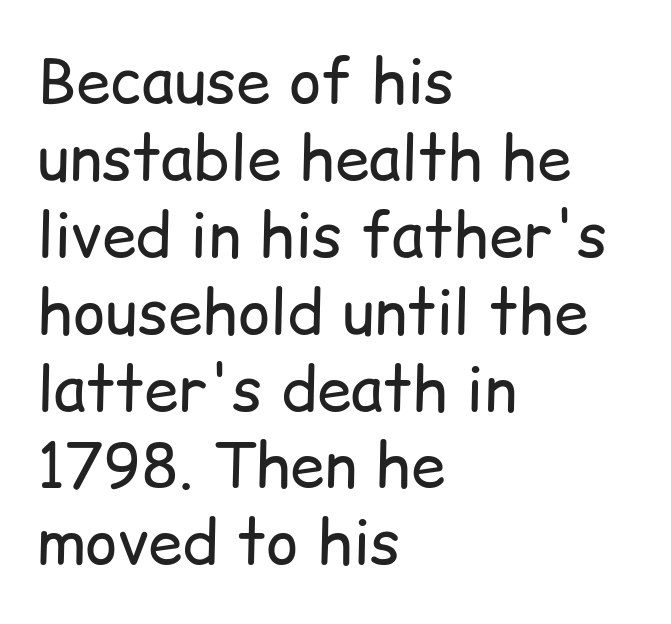
{"serif": "no", "italic": "no", "bold": "no", "weight": "regular", "width": "normal", "stroke_contrast": "low", "x_height": "medium", "monospaced": "no", "underline": "no", "align": "left", "line_spacing_ratio": 1.24, "letter_spacing": "normal", "letter_spacing_em": 0.0, "glyph_px": 62}
